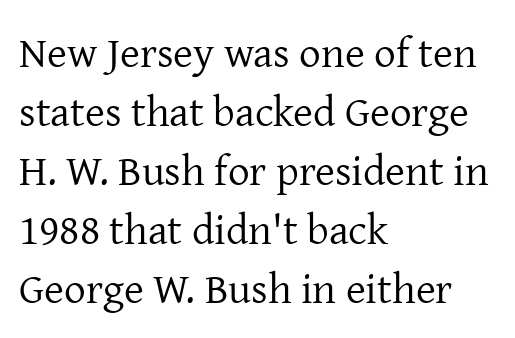
The image shows 43 px regular-weight serif type, upright; set left-aligned, normal line spacing (1.37x), normal letter spacing, not underlined; low stroke contrast and a medium x-height.
